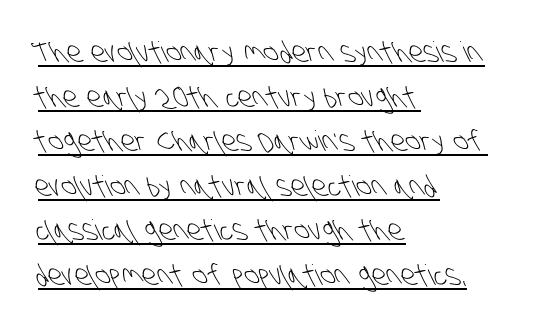
{"serif": "no", "bold": "no", "weight": "light", "width": "condensed", "stroke_contrast": "low", "x_height": "large", "monospaced": "no", "underline": "yes", "align": "left", "line_spacing": "normal", "line_spacing_ratio": 1.59, "letter_spacing": "normal", "letter_spacing_em": 0.0, "glyph_px": 28}
